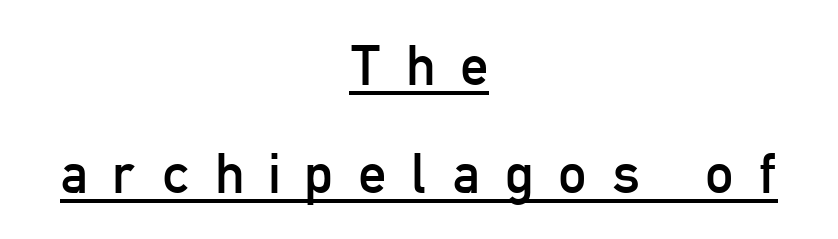
Serifs: no, the terminals of the letterforms are clean. This block would shrink considerably if given ordinary leading; it's expanded now. Neither beginnings nor endings align; midpoints do. The type is letterspaced generously, with wide tracking.
